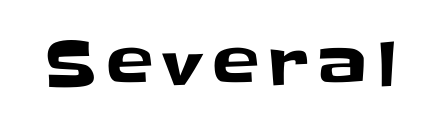
Q: Is the text italic (slanted)? A: No, it is upright.
Q: Is the typeface a serif or a sans-serif typeface? A: Sans-serif.
Q: Is the text underlined? A: No.
Q: Width (condensed, normal, or wide)? A: Normal.
Q: Stroke contrast? A: Low.
Q: x-height? A: Large.
Q: Monospaced? A: No.
